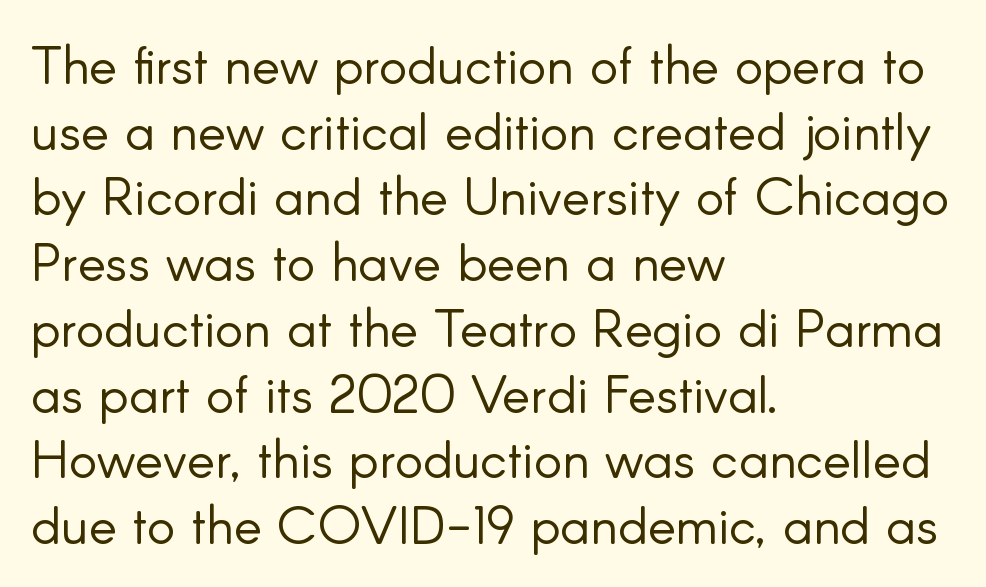
{"serif": "no", "italic": "no", "bold": "no", "weight": "light", "width": "normal", "stroke_contrast": "low", "x_height": "small", "monospaced": "no", "underline": "no", "align": "left", "line_spacing_ratio": 1.24, "letter_spacing": "normal", "letter_spacing_em": 0.0, "glyph_px": 53}
